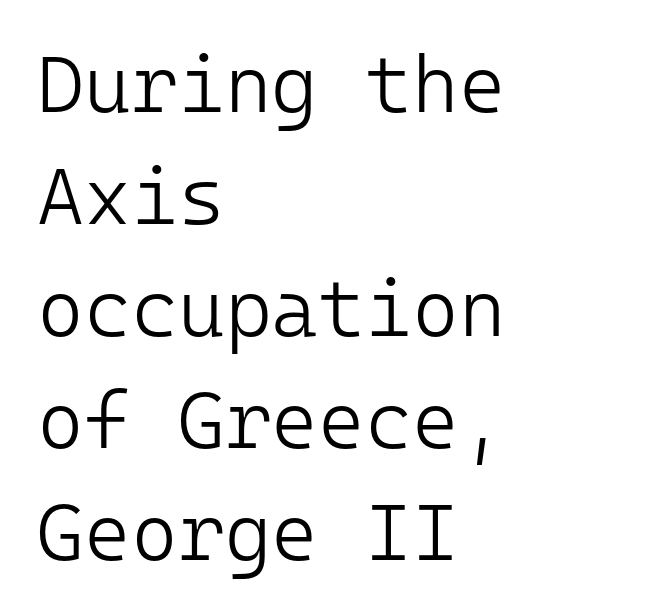
Q: Is the text bold? A: No.
Q: Is the text italic (slanted)? A: No, it is upright.
Q: Is the typeface a serif or a sans-serif typeface? A: Sans-serif.
Q: Is the text underlined? A: No.
Q: How is the paragraph aligned? A: Left-aligned.
Q: Is the spacing between letters normal or unusually wide? A: Normal.
Q: Is the spacing between lines tight, normal or loose? A: Normal.
Q: Width (condensed, normal, or wide)? A: Normal.
Q: Stroke contrast? A: Low.
Q: x-height? A: Medium.
Q: Monospaced? A: Yes.
